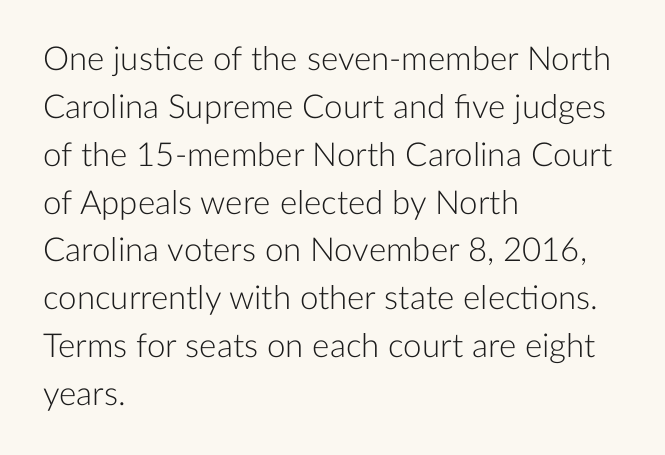
You can tell it's not italic because the verticals are truly vertical. Weight class: somewhere from thin through regular. The paragraph shown leans on its left margin. Font category for this specimen: sans-serif. A normal amount of white space separates one row of letters from the next.
